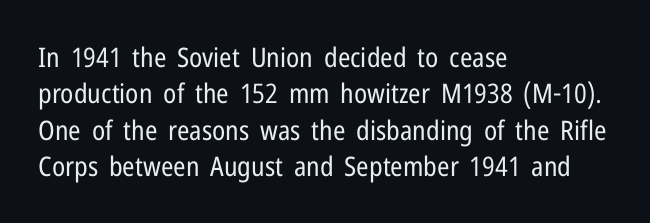
Q: Is the text bold? A: No.
Q: Is the text italic (slanted)? A: No, it is upright.
Q: Is the text underlined? A: No.
Q: How is the paragraph aligned? A: Left-aligned.
Q: Is the spacing between letters normal or unusually wide? A: Normal.
Q: Is the spacing between lines tight, normal or loose? A: Normal.
